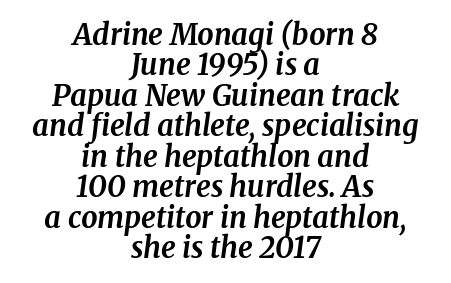
Leftover space on each line is divided equally before and after the words. The vertical gap from one line to the next is small. I'd call this a serif setting — the letters wear small feet. When letters slant like this, we call the style italic. The string is rendered with underlining switched off. In terms of weight, the rendering is a true, heavy bold.
